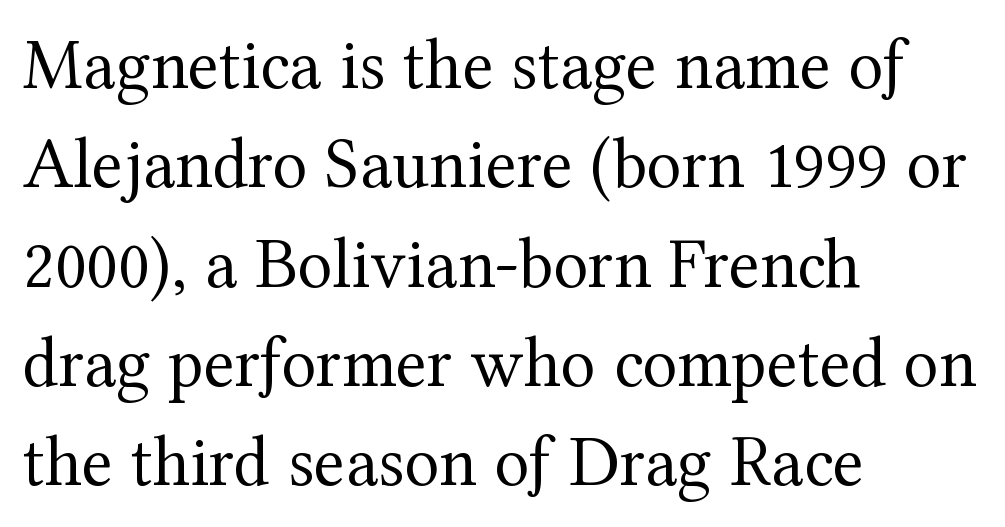
The image shows 72 px regular-weight serif type, upright; set left-aligned, normal line spacing (1.38x), normal letter spacing, not underlined; medium stroke contrast and a medium x-height.
